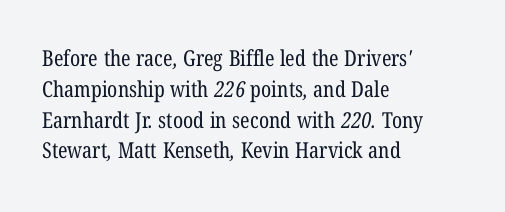
{"bold": "no", "underline": "no", "align": "left", "line_spacing": "normal", "line_spacing_ratio": 1.4, "letter_spacing": "normal", "letter_spacing_em": 0.0, "glyph_px": 22}
